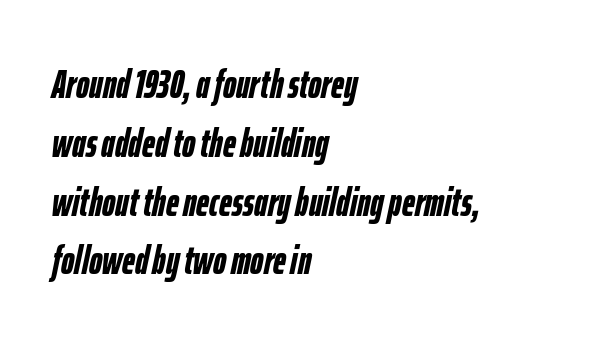
The image shows 40 px semibold, condensed type, italic (leaning right); set left-aligned, normal line spacing (1.47x), normal letter spacing, not underlined; low stroke contrast and a medium x-height.
